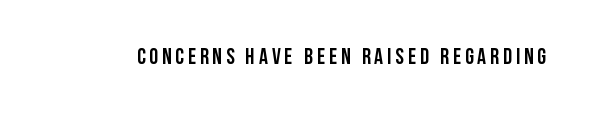
Weight check: bold — yes, fully. Rule under the text: the space is simply empty. Quick note: not italic, upright.
